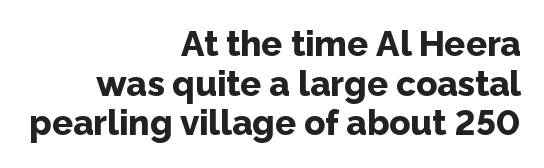
The glyphs in this specimen are sans serif. A roman cut, with each character standing at attention. The font is running at its bold setting. Lines of text with bare space underneath.
